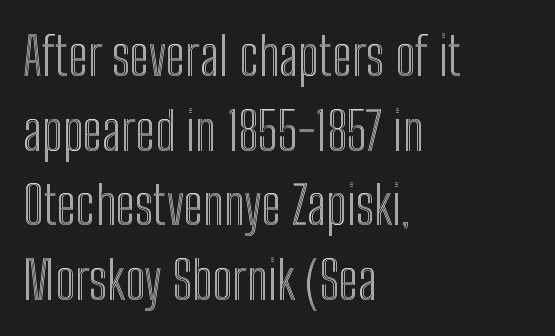
Each letter keeps its own natural width here, so spacing adapts to shape. Default kerning and tracking; the words read as compact shapes. Line beginnings align vertically; line endings do not. The lettering holds an erect, upright posture throughout.
